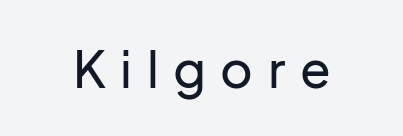
The image shows 50 px sans-serif type, upright; set unusually wide letter spacing (+0.29 em), not underlined; low stroke contrast and a medium x-height.
